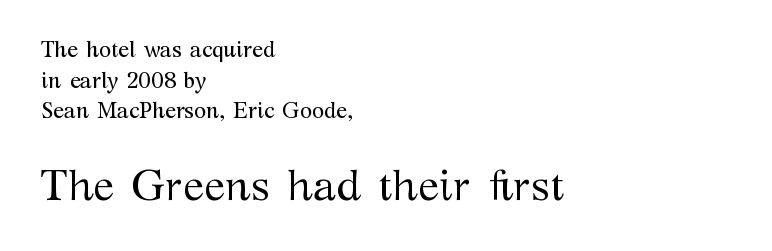
The face looks like a standard text weight, possibly lighter. The passage shown is typed in a proportional face where columns would drift. Standard letterfit; no display-style spreading of the glyphs. The passage shown is not underscored anywhere. Line spacing here is normal. A student would notice the bottom passage is typeset larger than what precedes it.
